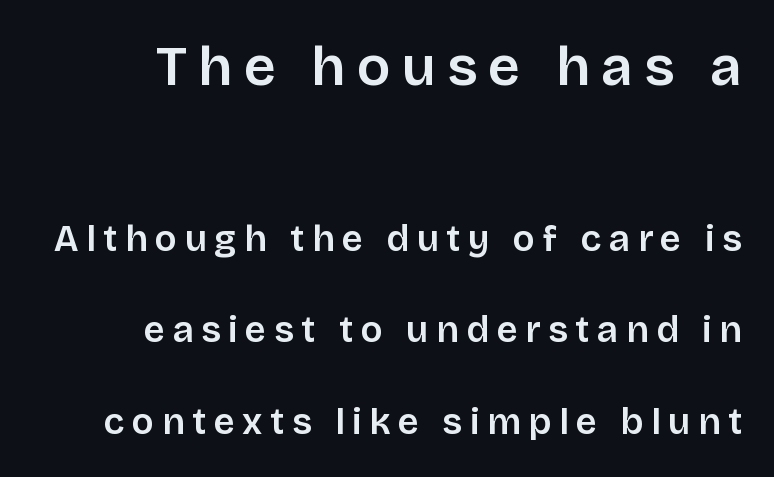
{"serif": "no", "italic": "no", "width": "normal", "stroke_contrast": "low", "x_height": "large", "monospaced": "no", "underline": "no", "align": "right", "line_spacing": "loose", "line_spacing_ratio": 2.48, "letter_spacing": "wide", "letter_spacing_em": 0.2, "larger_block": "first", "size_ratio": 1.51, "glyph_px": 56}
